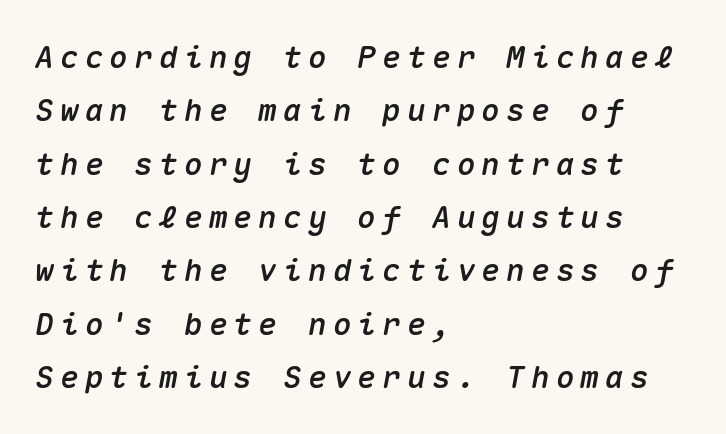
Q: Is the text italic (slanted)? A: Yes, it leans right by about 10 degrees.
Q: Is the text underlined? A: No.
Q: How is the paragraph aligned? A: Left-aligned.
Q: Is the spacing between letters normal or unusually wide? A: Unusually wide.
Q: Width (condensed, normal, or wide)? A: Normal.
Q: Stroke contrast? A: Medium.
Q: x-height? A: Medium.
Q: Monospaced? A: Yes.
